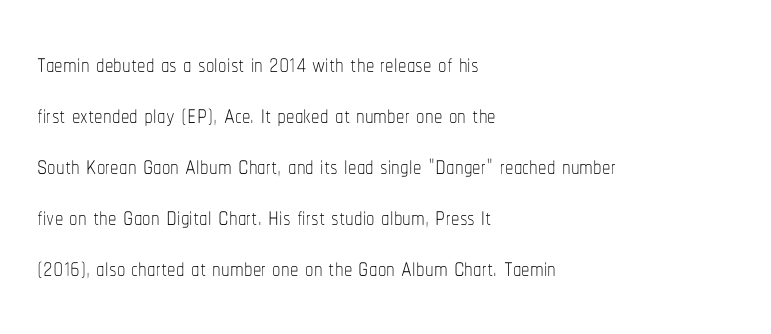
{"italic": "no", "bold": "no", "weight": "thin", "width": "condensed", "stroke_contrast": "low", "x_height": "medium", "monospaced": "no", "underline": "no", "align": "left", "line_spacing": "normal", "line_spacing_ratio": 1.5, "letter_spacing": "normal", "letter_spacing_em": 0.0, "glyph_px": 34}
